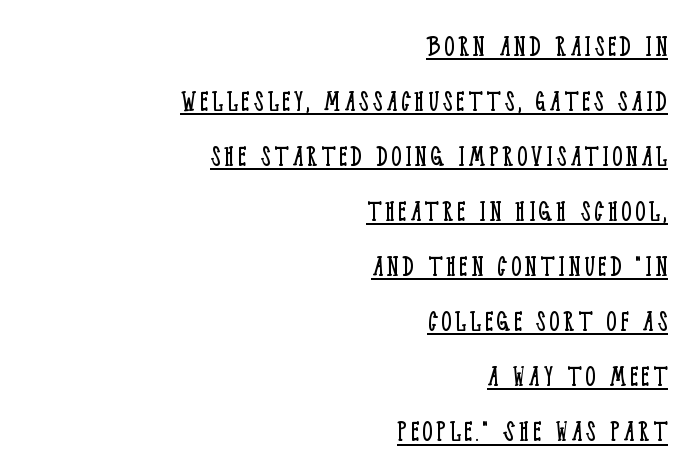
The rendering uses natural spacing where letterforms have individual widths. Is the stroke heavy? The answer is a plain regular-or-lighter. Upright lettering throughout. The passage is arranged like a letterhead date or caption credit — flush right. Notice how a bar underscores the lettering throughout. I'd call this a serif setting — the letters wear small feet.
